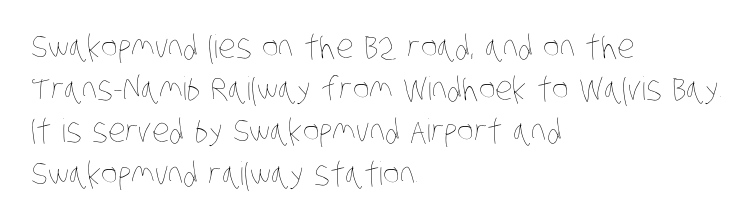
The image shows 32 px thin, condensed type; set left-aligned, normal line spacing (1.32x), normal letter spacing, not underlined; low stroke contrast and a large x-height.
